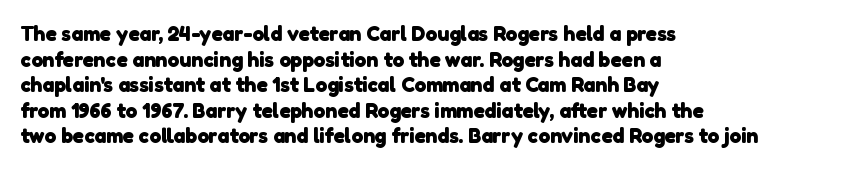
{"bold": "yes", "underline": "no", "align": "left", "line_spacing_ratio": 1.22, "letter_spacing": "normal", "letter_spacing_em": 0.0, "glyph_px": 21}
